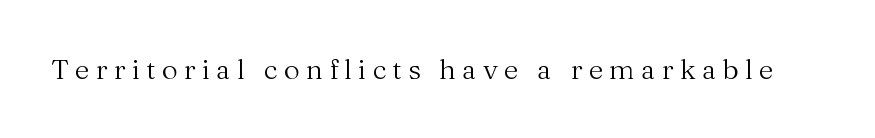
The image shows 28 px regular-weight serif type, upright; set unusually wide letter spacing (+0.22 em), not underlined; medium stroke contrast and a medium x-height.
